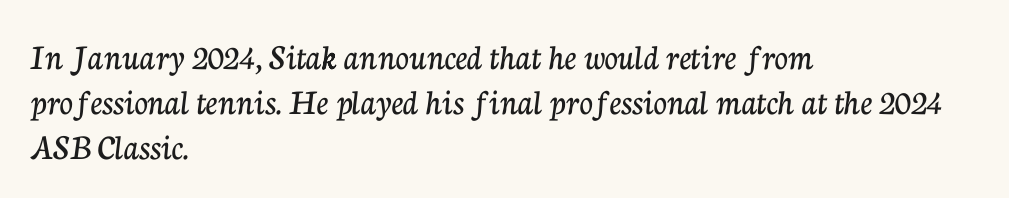
The image shows 37 px serif type; set left-aligned, line spacing 1.21x, normal letter spacing, not underlined; low stroke contrast and a medium x-height.
